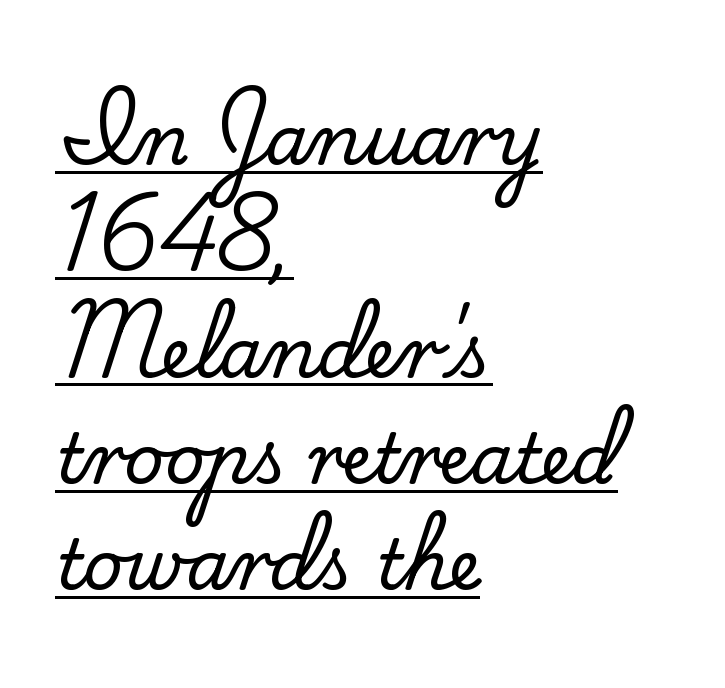
Q: Is the text italic (slanted)? A: Yes.
Q: Is the typeface a serif or a sans-serif typeface? A: Serif.
Q: Is the text underlined? A: Yes.
Q: How is the paragraph aligned? A: Left-aligned.
Q: Is the spacing between letters normal or unusually wide? A: Normal.
Q: Is the spacing between lines tight, normal or loose? A: Normal.
Q: Width (condensed, normal, or wide)? A: Normal.
Q: Stroke contrast? A: Low.
Q: x-height? A: Small.
Q: Monospaced? A: No.
